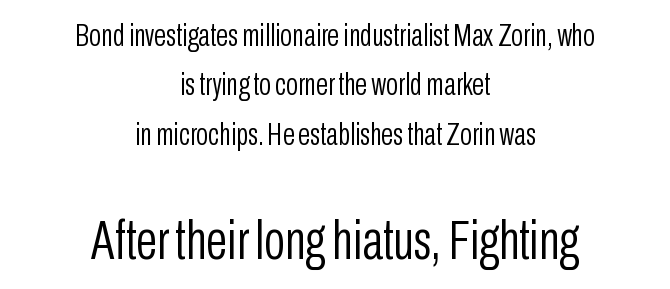
Q: Is the text bold? A: No.
Q: Is the text italic (slanted)? A: No, it is upright.
Q: Is the typeface a serif or a sans-serif typeface? A: Sans-serif.
Q: Is the text underlined? A: No.
Q: How is the paragraph aligned? A: Centered.
Q: Is the spacing between letters normal or unusually wide? A: Normal.
Q: Is the spacing between lines tight, normal or loose? A: Normal.
Q: Which block of text is set in a larger size, the first (top) or the second (bottom)? A: The second (bottom) one.
Q: Width (condensed, normal, or wide)? A: Condensed.
Q: Stroke contrast? A: Low.
Q: x-height? A: Medium.
Q: Monospaced? A: No.
